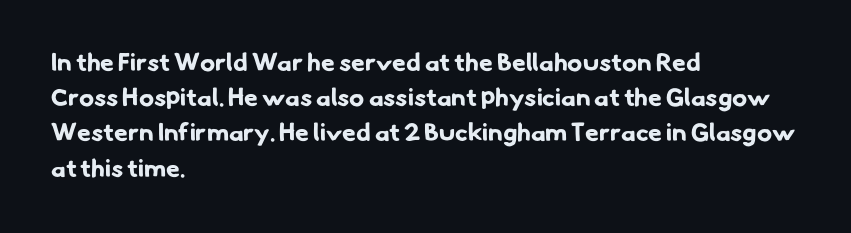
Underlining? Definitely not there. A full-strength bold gives these letters their thick strokes. The horizontal fit of the characters is conventional and even. These lines stack with their left ends in a neat column.
